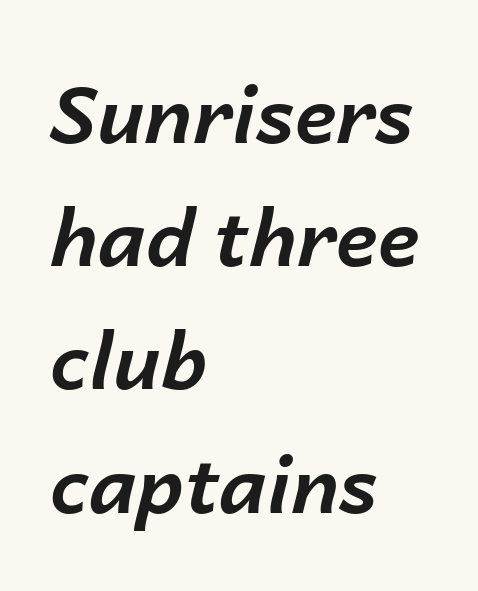
Q: Is the text bold? A: Yes.
Q: Is the text italic (slanted)? A: Yes, it leans right by about 14 degrees.
Q: Is the text underlined? A: No.
Q: How is the paragraph aligned? A: Left-aligned.
Q: Is the spacing between letters normal or unusually wide? A: Normal.
Q: Is the spacing between lines tight, normal or loose? A: Normal.
Q: Width (condensed, normal, or wide)? A: Normal.
Q: Stroke contrast? A: Low.
Q: x-height? A: Medium.
Q: Monospaced? A: No.
